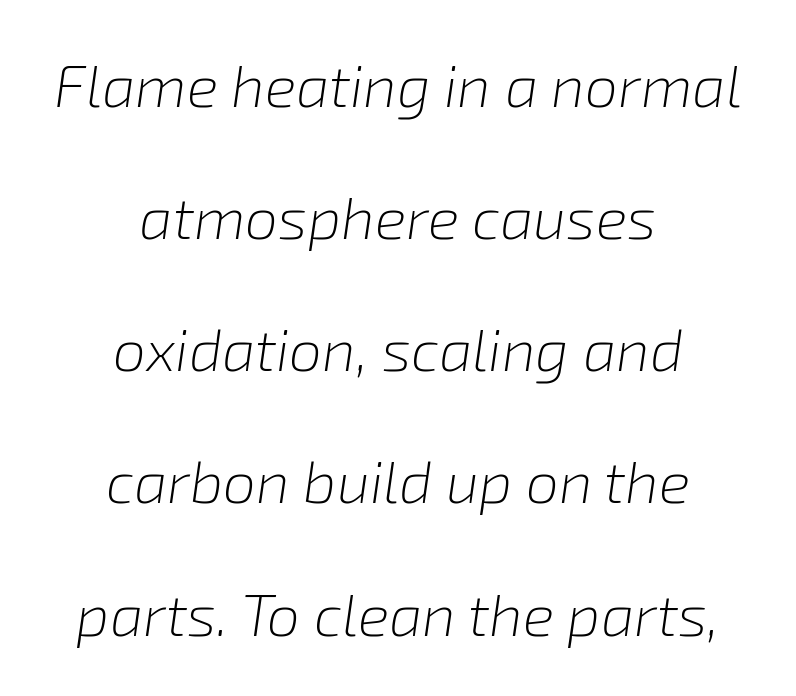
The image shows 59 px light type, italic (leaning right); set centered, loose line spacing (2.24x), normal letter spacing, not underlined; low stroke contrast and a medium x-height.
